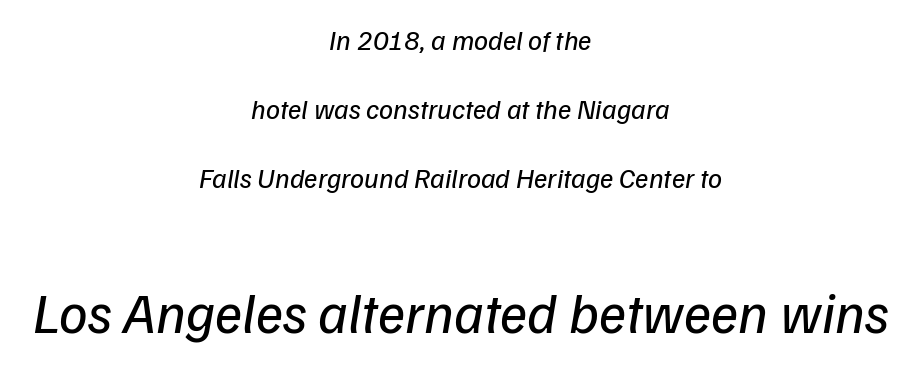
The strokes carry an ordinary text weight at most. This layout puts the modest block above and the oversized block below. The horizontal fit of the characters is conventional and even. Has an underline been added? It has not. Here the designer chose a conventional face with non-uniform glyph widths.
